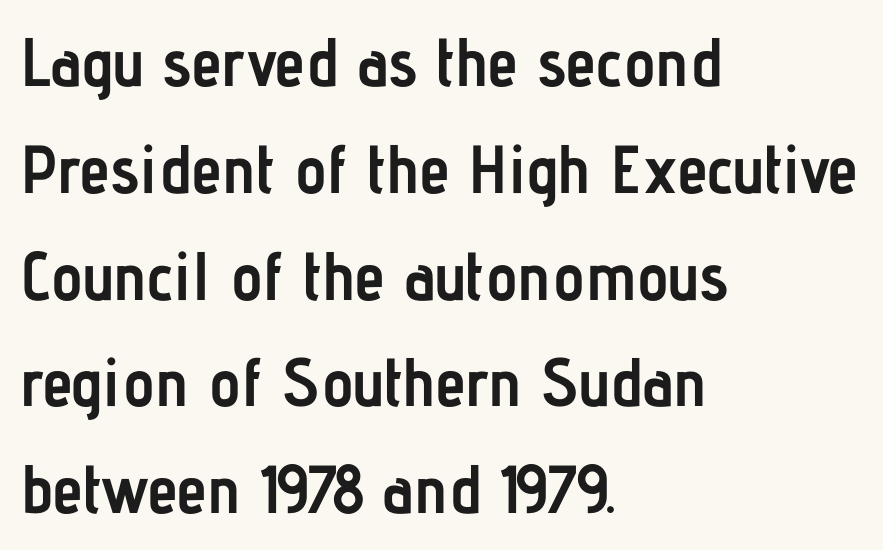
Q: Is the text bold? A: Yes.
Q: Is the text italic (slanted)? A: No, it is upright.
Q: Is the typeface a serif or a sans-serif typeface? A: Sans-serif.
Q: Is the text underlined? A: No.
Q: How is the paragraph aligned? A: Left-aligned.
Q: Is the spacing between letters normal or unusually wide? A: Normal.
Q: Is the spacing between lines tight, normal or loose? A: Normal.
Q: Width (condensed, normal, or wide)? A: Condensed.
Q: Stroke contrast? A: Low.
Q: x-height? A: Medium.
Q: Monospaced? A: No.
